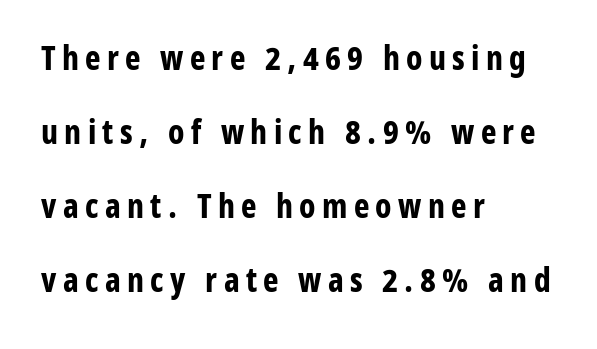
Q: Is the text bold? A: Yes.
Q: Is the text italic (slanted)? A: No, it is upright.
Q: Is the typeface a serif or a sans-serif typeface? A: Sans-serif.
Q: Is the text underlined? A: No.
Q: How is the paragraph aligned? A: Left-aligned.
Q: Is the spacing between lines tight, normal or loose? A: Loose.
Q: Width (condensed, normal, or wide)? A: Condensed.
Q: Stroke contrast? A: Low.
Q: x-height? A: Medium.
Q: Monospaced? A: No.
